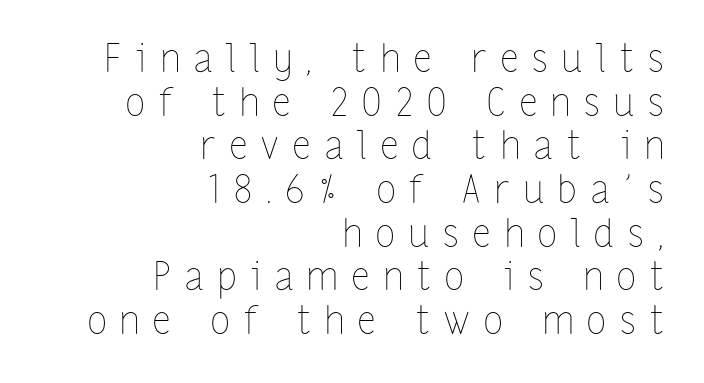
{"italic": "no", "bold": "no", "weight": "thin", "width": "condensed", "stroke_contrast": "low", "x_height": "medium", "monospaced": "no", "underline": "no", "align": "right", "line_spacing": "tight", "line_spacing_ratio": 1.12, "letter_spacing": "wide", "letter_spacing_em": 0.37, "glyph_px": 39}
